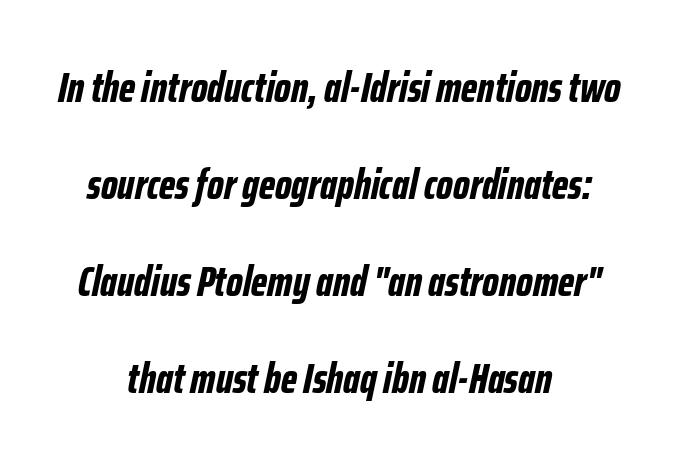
The block of text is sparse from top to bottom, with ample space between rows. A typesetter would call this proportional, since set widths differ per character. These lines were composed using italics. In terms of letterspacing, this is plain default setting.
